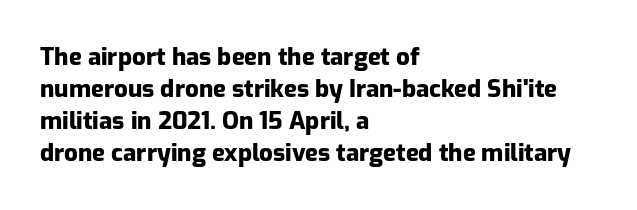
The image shows 24 px bold type, upright; set left-aligned, normal line spacing (1.34x), normal letter spacing, not underlined.
